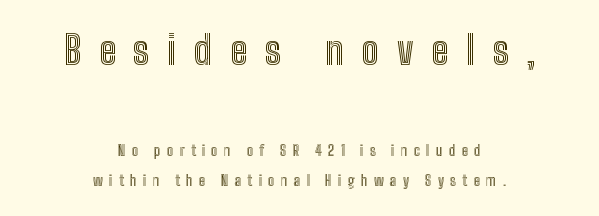
The image shows 39 px condensed type, upright; set centered, loose line spacing (2.17x), unusually wide letter spacing (+0.46 em), not underlined; the first (top) block is 2.79x larger; a medium x-height.
